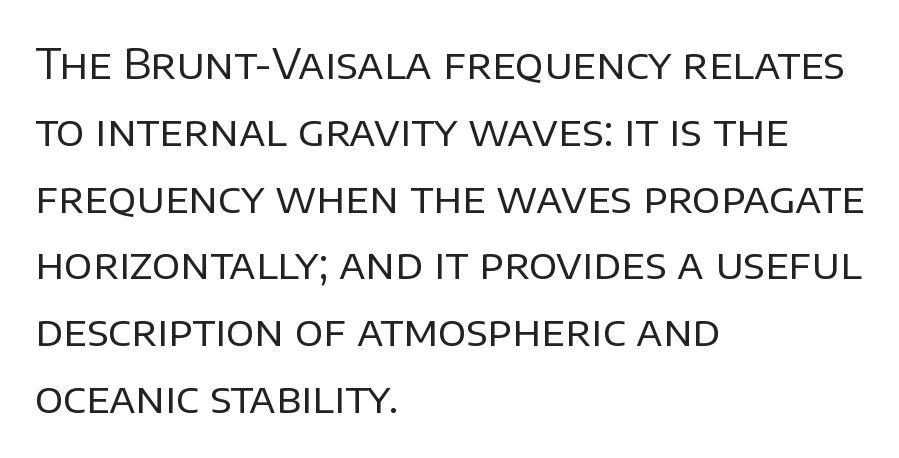
Q: Is the text bold? A: No.
Q: Is the text italic (slanted)? A: No, it is upright.
Q: Is the typeface a serif or a sans-serif typeface? A: Sans-serif.
Q: Is the text underlined? A: No.
Q: How is the paragraph aligned? A: Left-aligned.
Q: Is the spacing between letters normal or unusually wide? A: Normal.
Q: Is the spacing between lines tight, normal or loose? A: Normal.
Q: Width (condensed, normal, or wide)? A: Normal.
Q: Stroke contrast? A: Low.
Q: x-height? A: Large.
Q: Monospaced? A: No.
